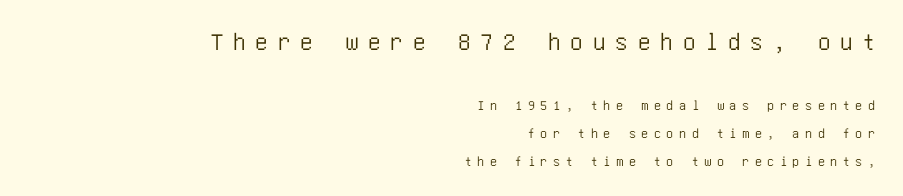
{"italic": "no", "underline": "no", "align": "right", "line_spacing": "loose", "line_spacing_ratio": 1.98, "letter_spacing": "wide", "letter_spacing_em": 0.4, "larger_block": "first", "size_ratio": 1.79, "glyph_px": 25}
